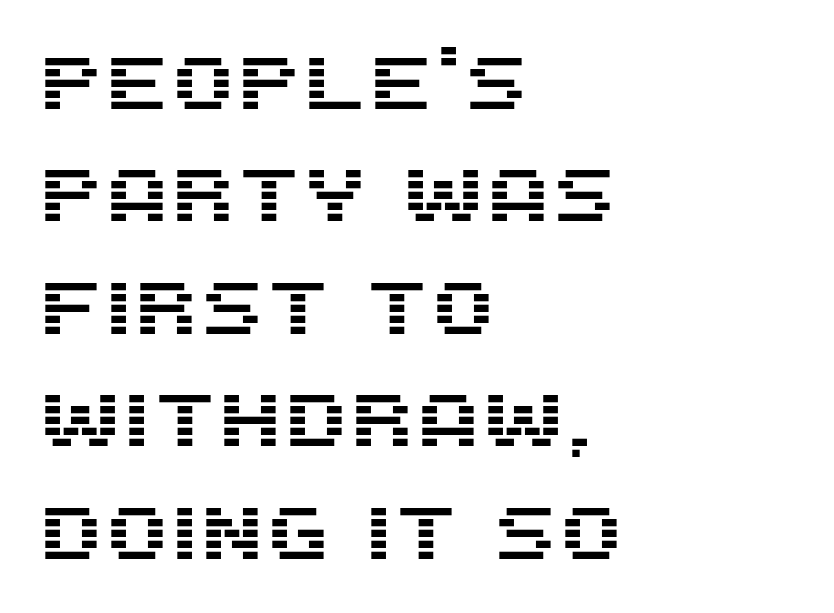
{"serif": "no", "italic": "no", "width": "normal", "stroke_contrast": "medium", "x_height": "large", "monospaced": "no", "underline": "no", "align": "left", "line_spacing": "normal", "line_spacing_ratio": 1.5, "letter_spacing": "normal", "letter_spacing_em": 0.0, "glyph_px": 75}
